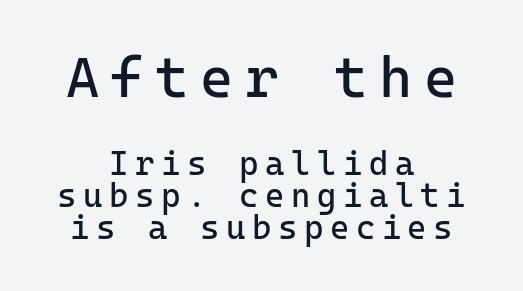
{"serif": "no", "italic": "no", "bold": "no", "weight": "regular", "width": "normal", "stroke_contrast": "low", "x_height": "medium", "monospaced": "yes", "underline": "no", "align": "center", "line_spacing": "tight", "line_spacing_ratio": 0.96, "letter_spacing": "wide", "letter_spacing_em": 0.2, "larger_block": "first", "size_ratio": 1.73, "glyph_px": 57}
